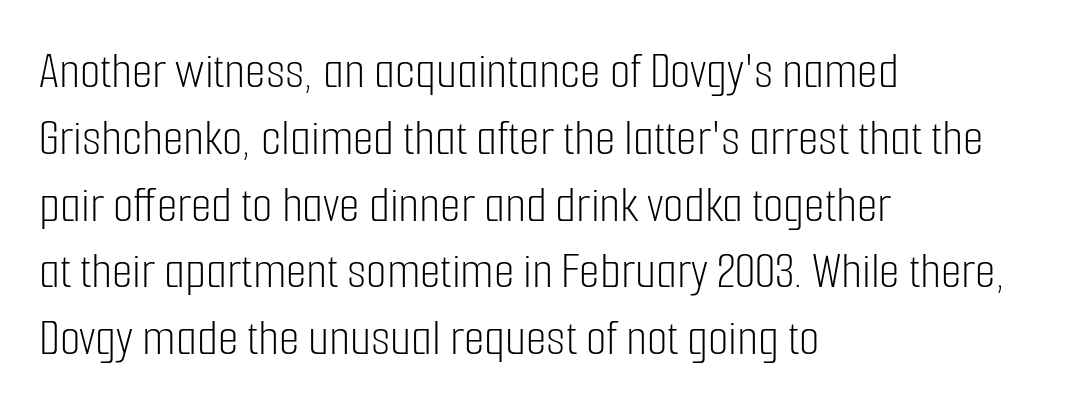
{"serif": "no", "italic": "no", "bold": "no", "weight": "light", "width": "condensed", "stroke_contrast": "low", "x_height": "medium", "monospaced": "no", "underline": "no", "align": "left", "line_spacing": "normal", "line_spacing_ratio": 1.26, "letter_spacing": "normal", "letter_spacing_em": 0.0, "glyph_px": 53}
